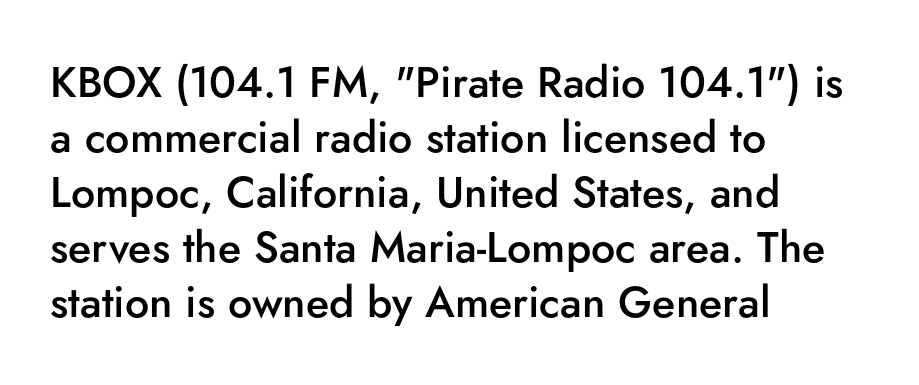
Every stem runs plumb, perpendicular to the baseline. The gap between lines stays unmarked. Heft: intermediate — a semibold. Each word holds together tightly as a unit, with standard inter-letter gaps. These lines stack with their left ends in a neat column. Leading matches the norm, producing a regular column.
